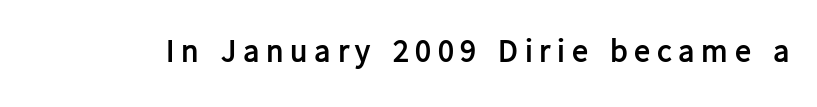
{"serif": "no", "italic": "no", "bold": "yes", "weight": "semibold", "width": "normal", "stroke_contrast": "low", "x_height": "medium", "monospaced": "no", "underline": "no", "letter_spacing": "wide", "letter_spacing_em": 0.21, "glyph_px": 32}
